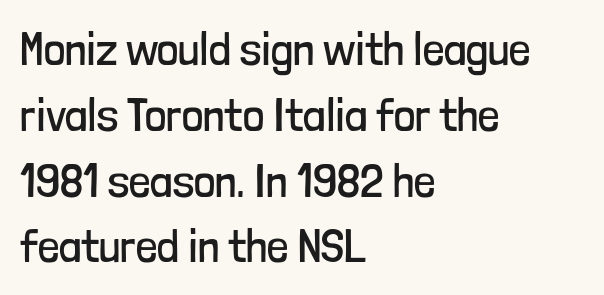
{"serif": "no", "italic": "no", "bold": "no", "weight": "regular", "width": "condensed", "stroke_contrast": "low", "x_height": "medium", "monospaced": "no", "underline": "no", "align": "left", "line_spacing": "normal", "line_spacing_ratio": 1.4, "letter_spacing": "normal", "letter_spacing_em": 0.0, "glyph_px": 47}
